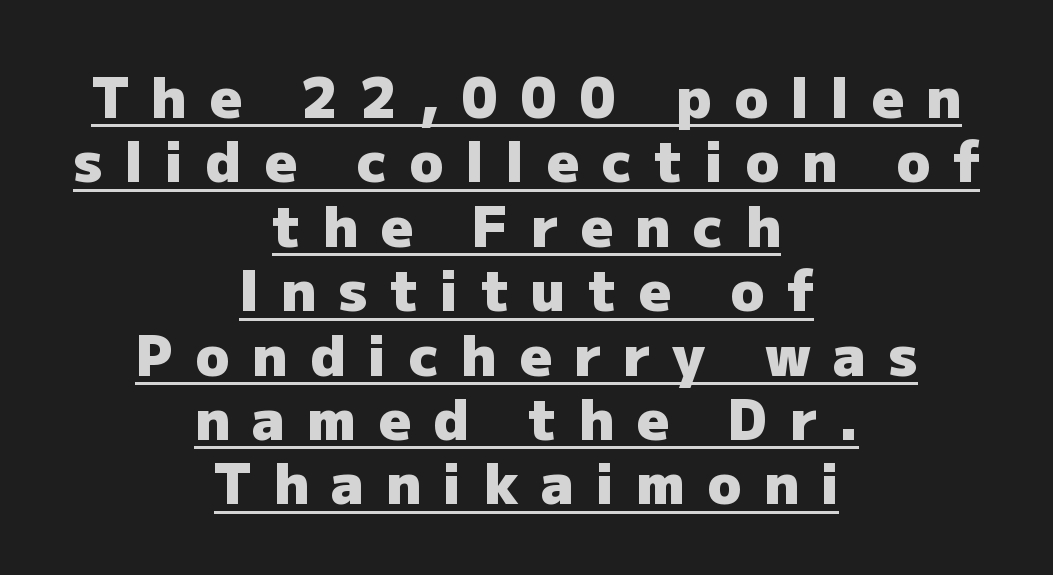
{"serif": "no", "italic": "no", "bold": "yes", "weight": "heavy", "width": "normal", "stroke_contrast": "low", "x_height": "medium", "monospaced": "no", "underline": "yes", "align": "center", "line_spacing": "tight", "line_spacing_ratio": 1.15, "letter_spacing": "wide", "letter_spacing_em": 0.4, "glyph_px": 56}
